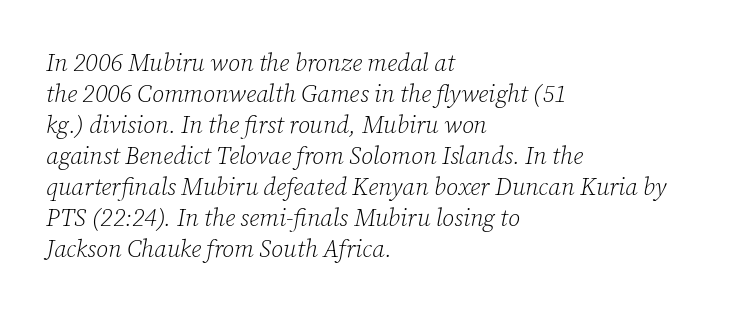
{"italic": "yes", "lean": "right", "slant_degrees": 12, "bold": "no", "underline": "no", "align": "left", "line_spacing": "normal", "line_spacing_ratio": 1.29, "letter_spacing": "normal", "letter_spacing_em": 0.0, "glyph_px": 24}
